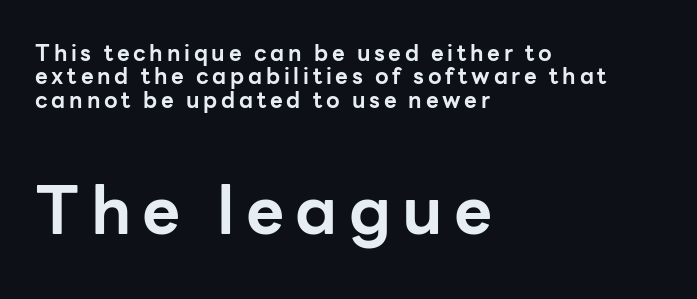
Q: Is the text bold? A: Yes.
Q: Is the text italic (slanted)? A: No, it is upright.
Q: Is the typeface a serif or a sans-serif typeface? A: Sans-serif.
Q: Is the text underlined? A: No.
Q: How is the paragraph aligned? A: Left-aligned.
Q: Is the spacing between lines tight, normal or loose? A: Tight.
Q: Which block of text is set in a larger size, the first (top) or the second (bottom)? A: The second (bottom) one.
Q: Width (condensed, normal, or wide)? A: Normal.
Q: Stroke contrast? A: Low.
Q: x-height? A: Medium.
Q: Monospaced? A: No.
